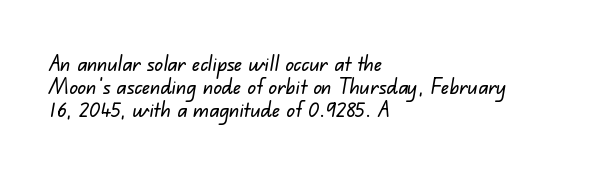
The image shows 21 px text type; set left-aligned, tight line spacing (1.09x), normal letter spacing, not underlined.
